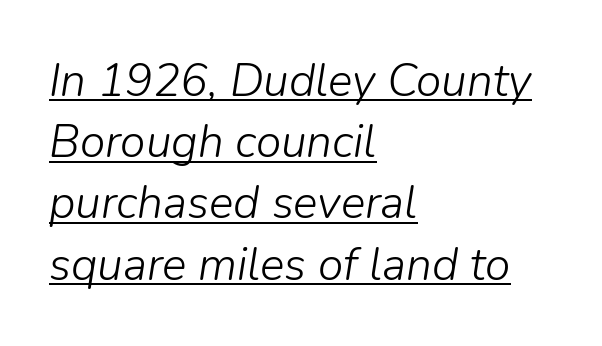
Q: Is the text bold? A: No.
Q: Is the text italic (slanted)? A: Yes, it leans right by about 9 degrees.
Q: Is the text underlined? A: Yes.
Q: How is the paragraph aligned? A: Left-aligned.
Q: Is the spacing between letters normal or unusually wide? A: Normal.
Q: Is the spacing between lines tight, normal or loose? A: Normal.
Q: Width (condensed, normal, or wide)? A: Normal.
Q: Stroke contrast? A: Low.
Q: x-height? A: Medium.
Q: Monospaced? A: No.
